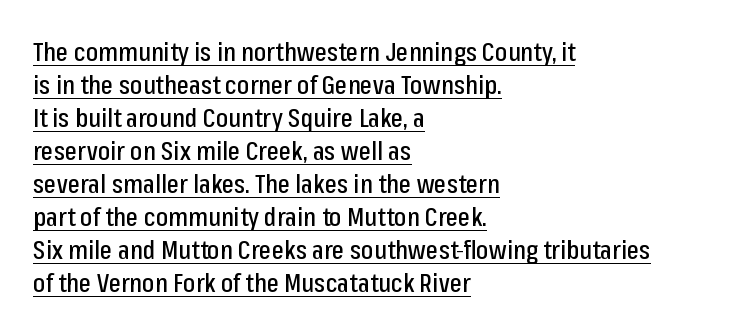
Underlined type. The rendering uses a moderate line-height, typical for paragraphs. A typesetter would call this zero additional tracking. No italicization has been applied; the sample stays upright. The passage is arranged the way most books set body copy — flush left.
